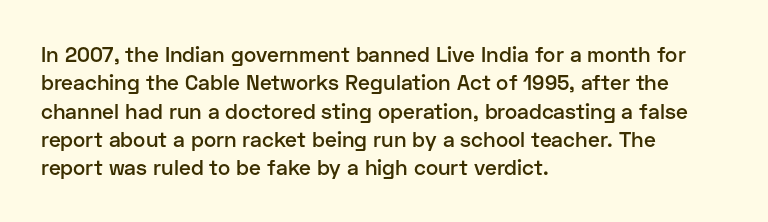
The image shows 21 px text type, upright; set left-aligned, normal line spacing (1.35x), normal letter spacing, not underlined.
